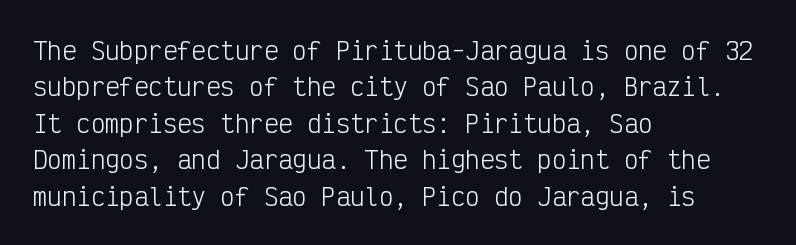
{"italic": "no", "bold": "no", "underline": "no", "align": "left", "line_spacing": "normal", "line_spacing_ratio": 1.52, "letter_spacing": "normal", "letter_spacing_em": 0.0, "glyph_px": 24}
